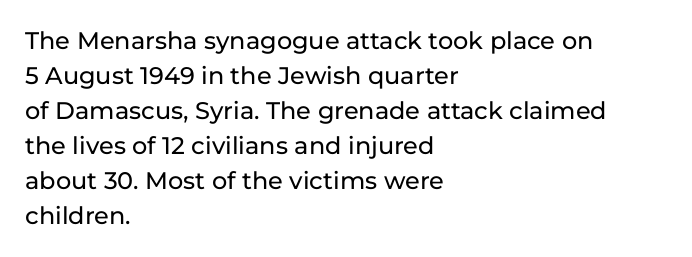
Style check: upright. The designer left line spacing at the default. Casual observation: everything's shoved over to the left. Tracking here is standard; glyphs follow each other at the usual distance. The foot of each line stays bare and open.
